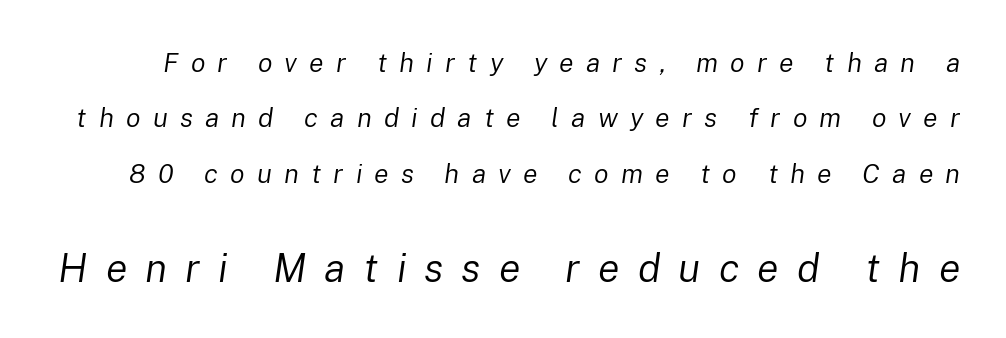
{"italic": "yes", "lean": "right", "slant_degrees": 8, "bold": "no", "weight": "regular", "width": "normal", "stroke_contrast": "low", "x_height": "medium", "monospaced": "no", "underline": "no", "line_spacing": "loose", "line_spacing_ratio": 2.05, "letter_spacing": "wide", "letter_spacing_em": 0.45, "larger_block": "second", "size_ratio": 1.48, "glyph_px": 40}
